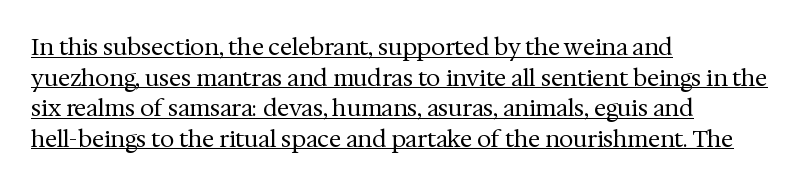
{"italic": "no", "bold": "no", "underline": "yes", "align": "left", "line_spacing": "normal", "line_spacing_ratio": 1.33, "letter_spacing": "normal", "letter_spacing_em": 0.0, "glyph_px": 23}
